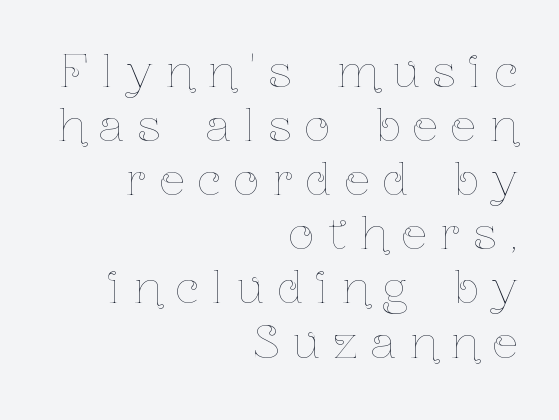
Q: Is the text bold? A: No.
Q: Is the text italic (slanted)? A: No, it is upright.
Q: Is the text underlined? A: No.
Q: How is the paragraph aligned? A: Right-aligned.
Q: Is the spacing between letters normal or unusually wide? A: Unusually wide.
Q: Width (condensed, normal, or wide)? A: Condensed.
Q: Stroke contrast? A: Low.
Q: x-height? A: Medium.
Q: Monospaced? A: No.
